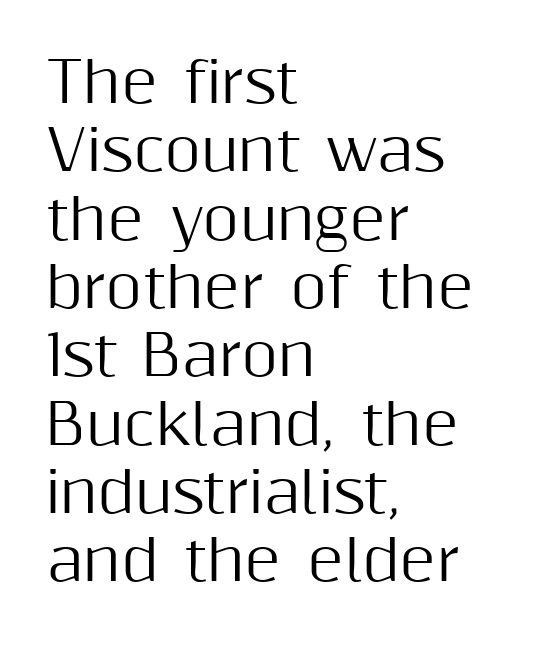
The image shows 56 px sans-serif type, upright; set left-aligned, line spacing 1.22x, normal letter spacing, not underlined; medium stroke contrast and a medium x-height.
